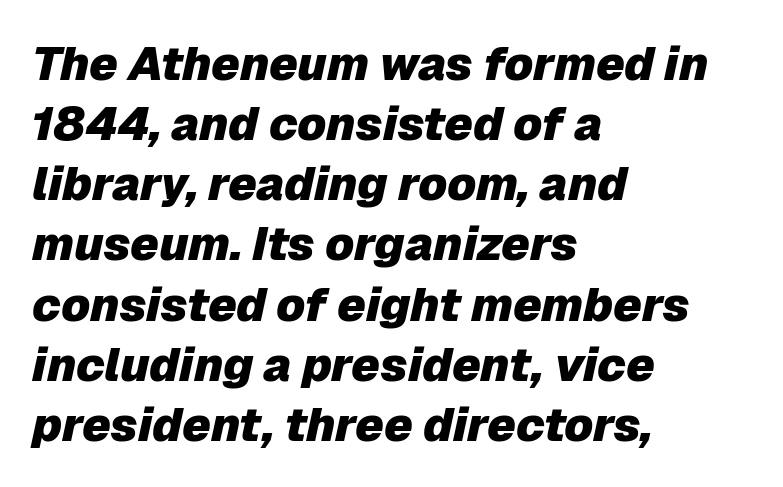
The image shows 47 px heavy type, italic (leaning right); set left-aligned, normal line spacing (1.28x), normal letter spacing, not underlined; low stroke contrast and a medium x-height.
